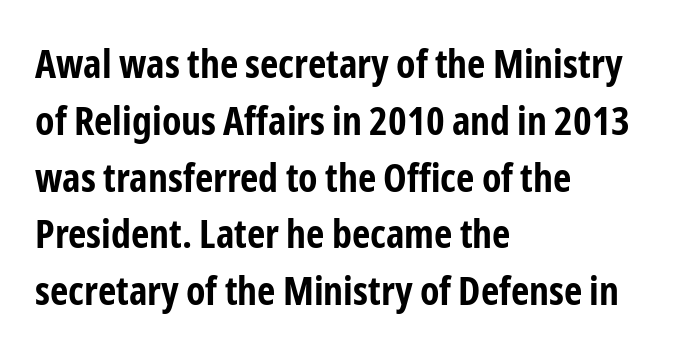
Q: Is the text bold? A: Yes.
Q: Is the text italic (slanted)? A: No, it is upright.
Q: Is the typeface a serif or a sans-serif typeface? A: Sans-serif.
Q: Is the text underlined? A: No.
Q: How is the paragraph aligned? A: Left-aligned.
Q: Is the spacing between letters normal or unusually wide? A: Normal.
Q: Is the spacing between lines tight, normal or loose? A: Normal.
Q: Width (condensed, normal, or wide)? A: Condensed.
Q: Stroke contrast? A: Low.
Q: x-height? A: Medium.
Q: Monospaced? A: No.
